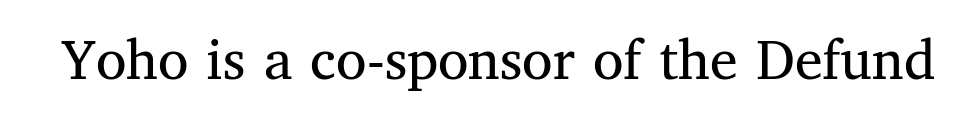
The image shows 62 px regular-weight serif type, upright; set normal letter spacing, not underlined; medium stroke contrast and a medium x-height.
